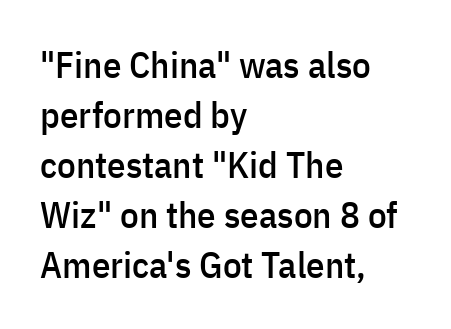
Does extra space separate the letters? No, they use regular spacing. A student would call this left alignment; a typographer would say flush left, rag right. This is roman type, the default non-slanted kind. The lines sit at an ordinary, default distance from one another.
